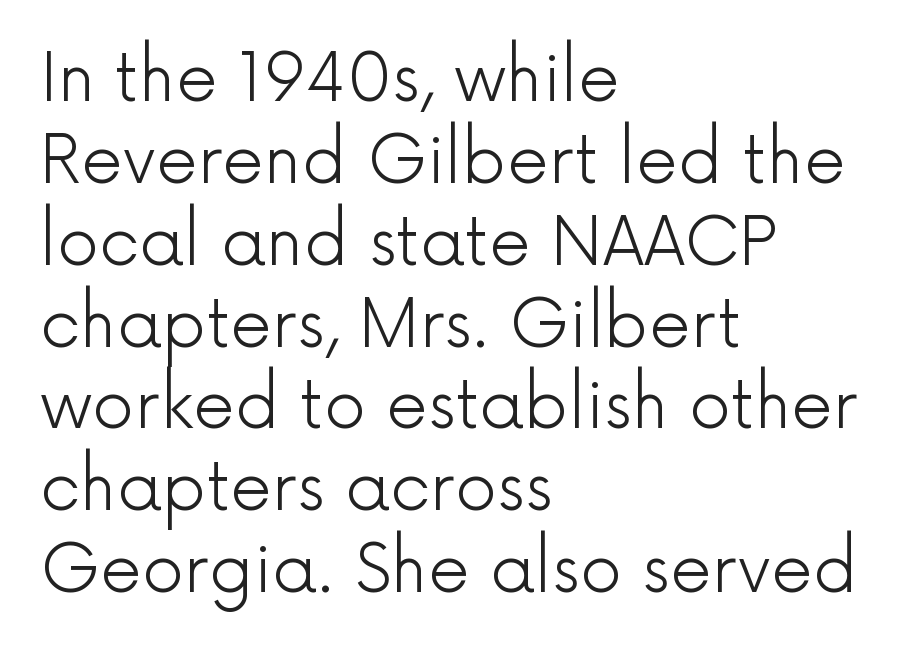
The face used here is proportionally spaced, like ordinary book or web type. Do the letters lean? They stand straight. The cut favours lightness, reaching ordinary text weight at its darkest. Each letter's strokes conclude bluntly, with no projecting serifs. Default kerning and tracking; the words read as compact shapes. The rag falls on the right side of this text block.
